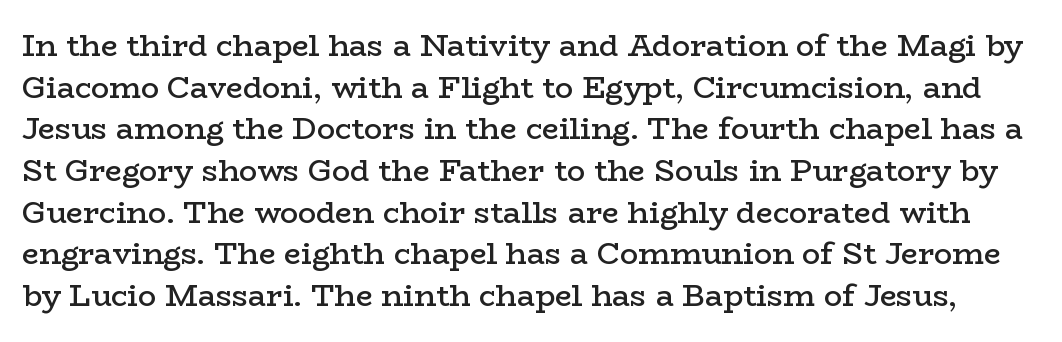
Q: Is the text bold? A: Semi-bold.
Q: Is the text italic (slanted)? A: No, it is upright.
Q: Is the typeface a serif or a sans-serif typeface? A: Serif.
Q: Is the text underlined? A: No.
Q: Is the spacing between letters normal or unusually wide? A: Normal.
Q: Is the spacing between lines tight, normal or loose? A: Normal.
Q: Width (condensed, normal, or wide)? A: Wide.
Q: Stroke contrast? A: Low.
Q: x-height? A: Medium.
Q: Monospaced? A: No.
